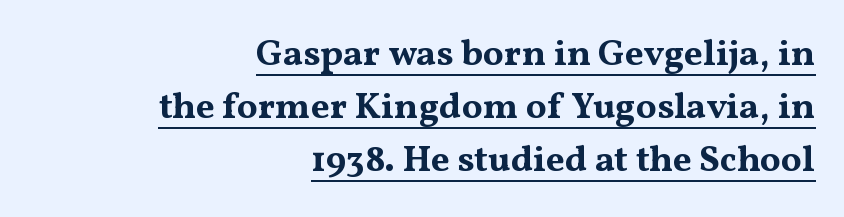
The image shows 37 px bold, wide serif type, upright; set right-aligned, normal line spacing (1.43x), normal letter spacing, underlined; medium stroke contrast and a medium x-height.
